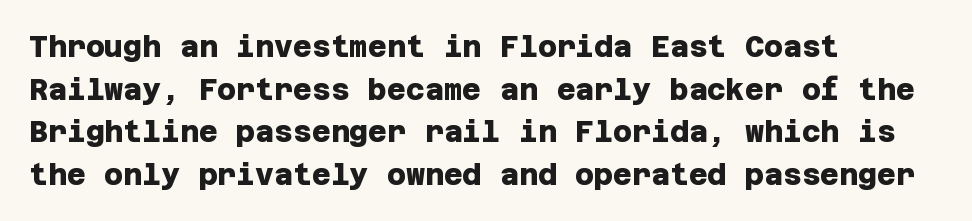
{"serif": "no", "bold": "yes", "weight": "heavy", "width": "normal", "stroke_contrast": "low", "x_height": "large", "underline": "no", "align": "left", "line_spacing": "normal", "line_spacing_ratio": 1.47, "letter_spacing": "normal", "letter_spacing_em": 0.0, "glyph_px": 29}
